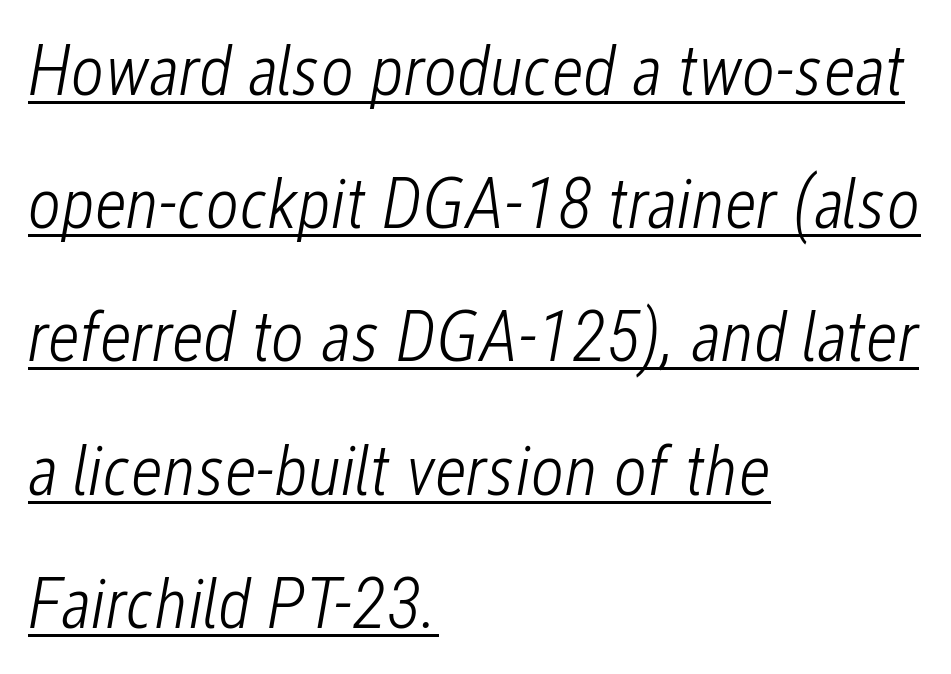
The typesetter chose a ragged-right arrangement here. This is underlined copy, the kind a proofreader might mark for attention. Between one letter and the next there's only the usual sliver of space. Here the designer chose a conventional face with non-uniform glyph widths. The cut favours lightness, reaching ordinary text weight at its darkest.
